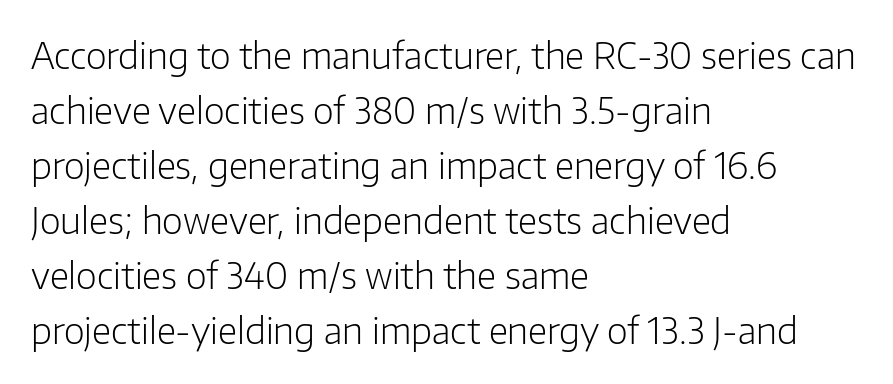
Q: Is the text bold? A: No.
Q: Is the text italic (slanted)? A: No, it is upright.
Q: Is the typeface a serif or a sans-serif typeface? A: Sans-serif.
Q: Is the text underlined? A: No.
Q: How is the paragraph aligned? A: Left-aligned.
Q: Is the spacing between letters normal or unusually wide? A: Normal.
Q: Is the spacing between lines tight, normal or loose? A: Normal.
Q: Width (condensed, normal, or wide)? A: Normal.
Q: Stroke contrast? A: Low.
Q: x-height? A: Medium.
Q: Monospaced? A: No.
